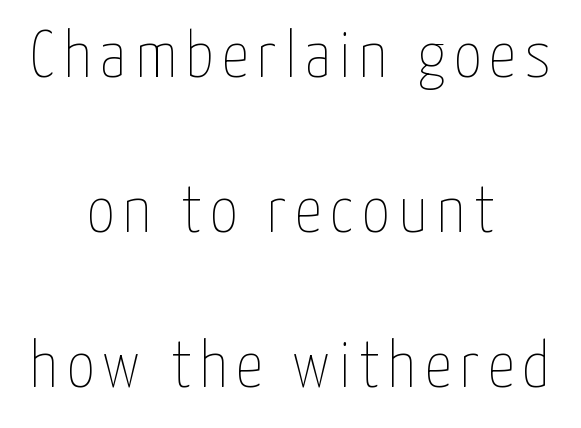
Q: Is the text bold? A: No.
Q: Is the text italic (slanted)? A: No, it is upright.
Q: Is the text underlined? A: No.
Q: How is the paragraph aligned? A: Centered.
Q: Is the spacing between lines tight, normal or loose? A: Loose.
Q: Width (condensed, normal, or wide)? A: Condensed.
Q: Stroke contrast? A: Low.
Q: x-height? A: Medium.
Q: Monospaced? A: No.
